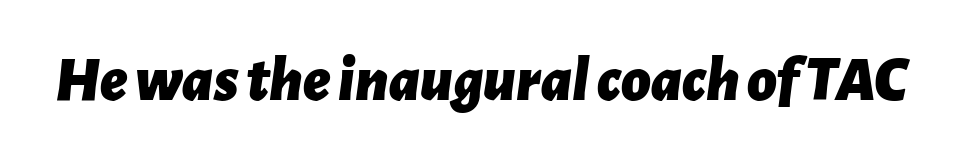
Strong, thick strokes mark this as bold type. This sample uses an oblique cut, with every glyph tilted off the vertical. Descender tails drop into unmarked territory. Students, note that the glyphs here touch the page at normal intervals. Here the designer chose a conventional face with non-uniform glyph widths.
